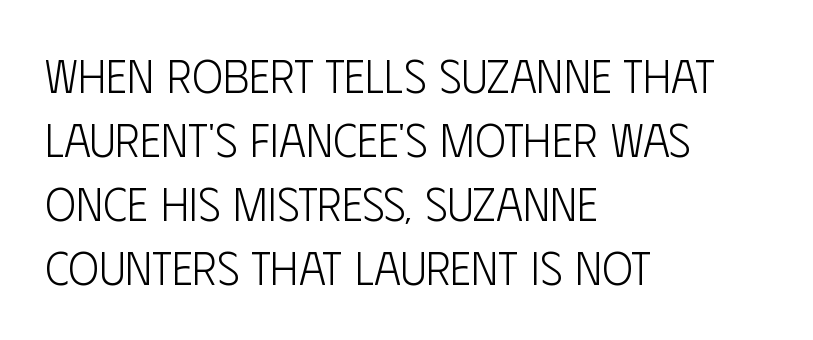
Q: Is the text bold? A: No.
Q: Is the text italic (slanted)? A: No, it is upright.
Q: Is the typeface a serif or a sans-serif typeface? A: Sans-serif.
Q: Is the text underlined? A: No.
Q: How is the paragraph aligned? A: Left-aligned.
Q: Is the spacing between letters normal or unusually wide? A: Normal.
Q: Is the spacing between lines tight, normal or loose? A: Normal.
Q: Width (condensed, normal, or wide)? A: Condensed.
Q: Stroke contrast? A: Low.
Q: x-height? A: Large.
Q: Monospaced? A: No.
